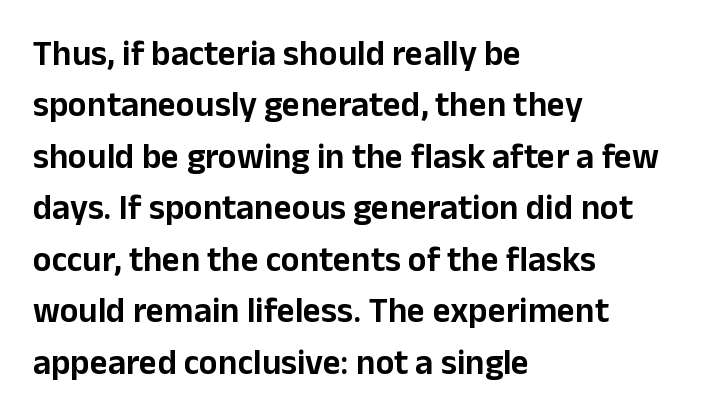
Q: Is the text italic (slanted)? A: No, it is upright.
Q: Is the typeface a serif or a sans-serif typeface? A: Sans-serif.
Q: Is the text underlined? A: No.
Q: How is the paragraph aligned? A: Left-aligned.
Q: Is the spacing between letters normal or unusually wide? A: Normal.
Q: Is the spacing between lines tight, normal or loose? A: Normal.
Q: Width (condensed, normal, or wide)? A: Normal.
Q: Stroke contrast? A: Low.
Q: x-height? A: Medium.
Q: Monospaced? A: No.
